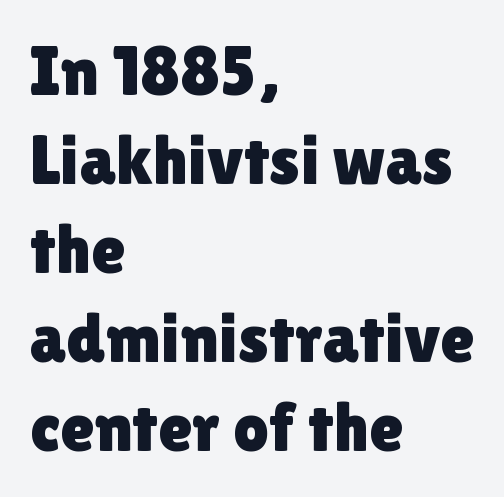
Q: Is the text italic (slanted)? A: No, it is upright.
Q: Is the typeface a serif or a sans-serif typeface? A: Sans-serif.
Q: Is the text underlined? A: No.
Q: How is the paragraph aligned? A: Left-aligned.
Q: Is the spacing between letters normal or unusually wide? A: Normal.
Q: Is the spacing between lines tight, normal or loose? A: Normal.
Q: Width (condensed, normal, or wide)? A: Normal.
Q: x-height? A: Medium.
Q: Monospaced? A: No.
